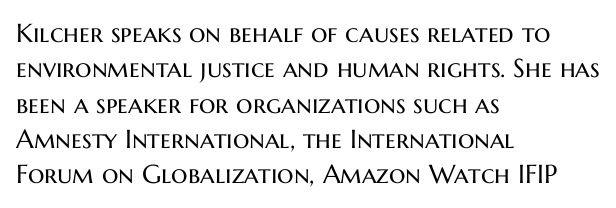
The image shows 26 px text type, upright; set left-aligned, normal line spacing (1.36x), normal letter spacing, not underlined.
